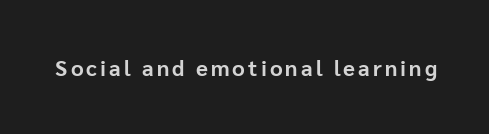
Q: Is the text bold? A: Yes.
Q: Is the text italic (slanted)? A: No, it is upright.
Q: Is the text underlined? A: No.
